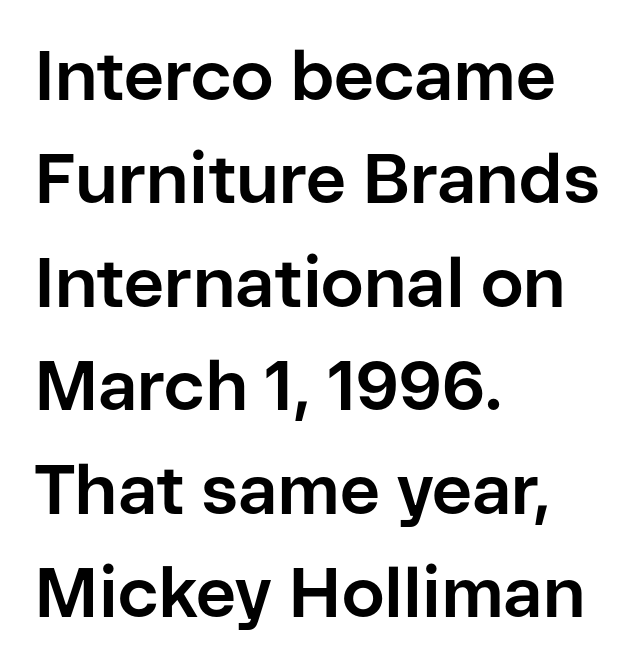
The image shows 69 px bold sans-serif type, upright; set left-aligned, normal line spacing (1.5x), normal letter spacing, not underlined; low stroke contrast and a medium x-height.
